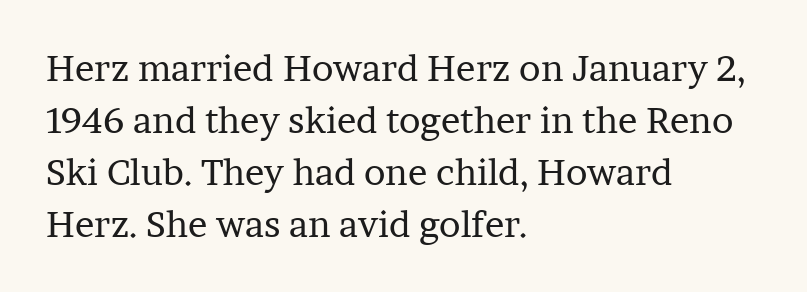
The weight would be labelled regular, book, light, or lighter still. The space beneath each line is pristine and unruled. Is there much room between lines? A standard amount, neither cramped nor airy. Here the designer chose a conventional face with non-uniform glyph widths. Line beginnings align vertically; line endings do not. Upright lettering throughout.
